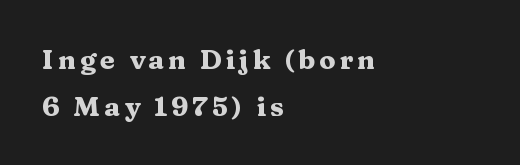
Q: Is the text bold? A: Yes.
Q: Is the text italic (slanted)? A: No, it is upright.
Q: Is the text underlined? A: No.
Q: How is the paragraph aligned? A: Left-aligned.
